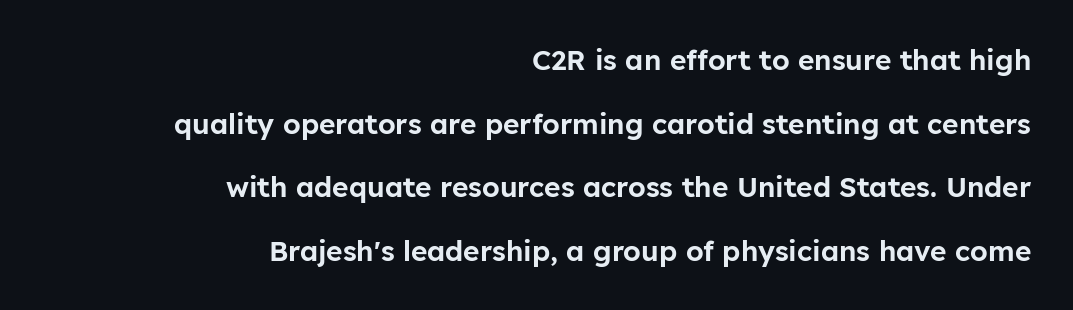
{"serif": "no", "italic": "no", "width": "normal", "stroke_contrast": "low", "x_height": "medium", "monospaced": "no", "underline": "no", "align": "right", "line_spacing": "loose", "line_spacing_ratio": 2.27, "letter_spacing": "normal", "letter_spacing_em": 0.0, "glyph_px": 28}
